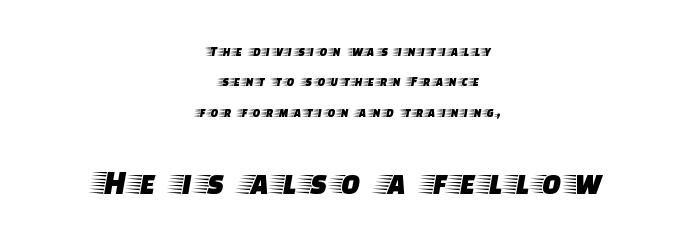
The image shows 35 px wide serif type; set centered, loose line spacing (2.17x), not underlined; the second (bottom) block is 2.5x larger; low stroke contrast and a large x-height.
